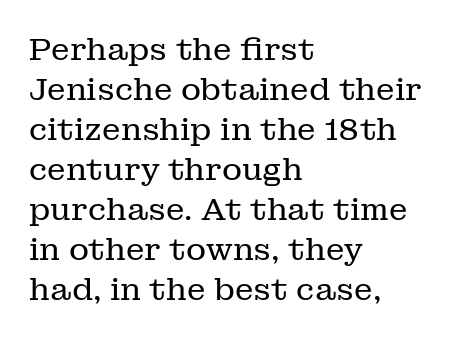
{"serif": "yes", "italic": "no", "bold": "no", "weight": "regular", "width": "normal", "stroke_contrast": "low", "x_height": "medium", "monospaced": "no", "underline": "no", "align": "left", "line_spacing": "normal", "line_spacing_ratio": 1.29, "letter_spacing": "normal", "letter_spacing_em": 0.0, "glyph_px": 31}
